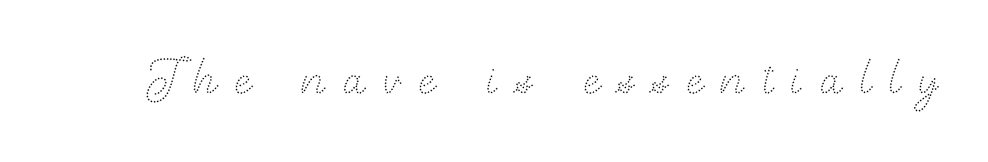
{"bold": "no", "weight": "thin", "width": "normal", "stroke_contrast": "medium", "x_height": "small", "monospaced": "no", "underline": "no", "letter_spacing": "wide", "letter_spacing_em": 0.26, "glyph_px": 65}
